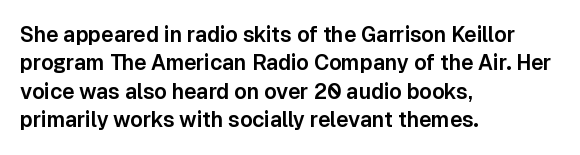
{"italic": "no", "underline": "no", "align": "left", "line_spacing": "normal", "line_spacing_ratio": 1.35, "letter_spacing": "normal", "letter_spacing_em": 0.0, "glyph_px": 21}
